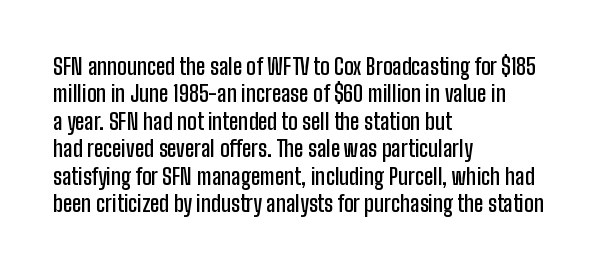
Horizontal bands of white between lines are of average thickness. The rendering keeps characters at their native spacing. The rendering anchors every line to the left-hand side. The type sits square on the baseline with zero lean.
